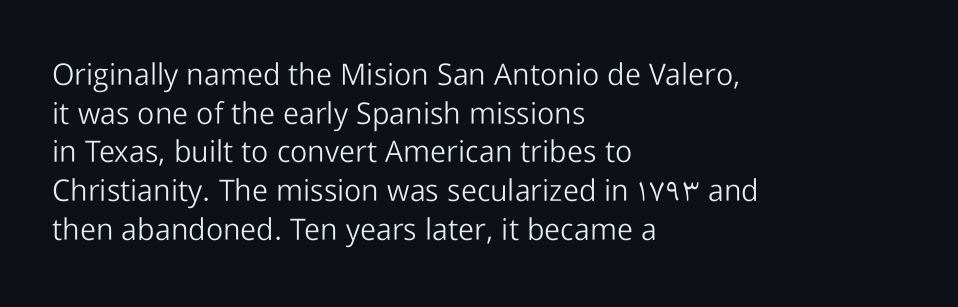
Q: Is the text bold? A: No.
Q: Is the text italic (slanted)? A: No, it is upright.
Q: Is the typeface a serif or a sans-serif typeface? A: Sans-serif.
Q: Is the text underlined? A: No.
Q: How is the paragraph aligned? A: Left-aligned.
Q: Is the spacing between letters normal or unusually wide? A: Normal.
Q: Is the spacing between lines tight, normal or loose? A: Normal.
Q: Width (condensed, normal, or wide)? A: Normal.
Q: Stroke contrast? A: Low.
Q: x-height? A: Medium.
Q: Monospaced? A: No.
